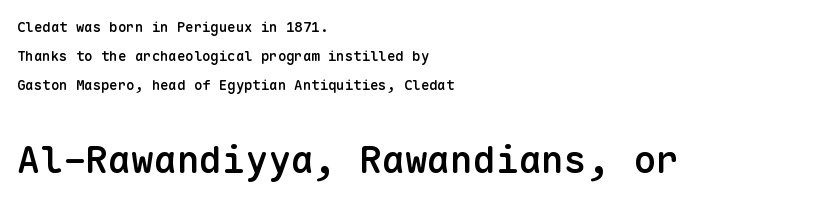
The image shows 38 px semibold sans-serif type, upright, monospaced; set left-aligned, loose line spacing (2.07x), normal letter spacing, not underlined; the second (bottom) block is 2.71x larger; low stroke contrast and a medium x-height.
